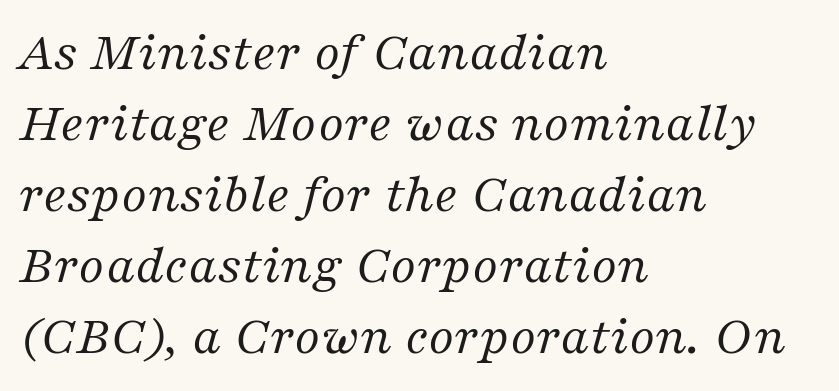
The image shows 56 px regular-weight serif type, italic (leaning right); set left-aligned, normal line spacing (1.27x), normal letter spacing, not underlined; medium stroke contrast and a medium x-height.
